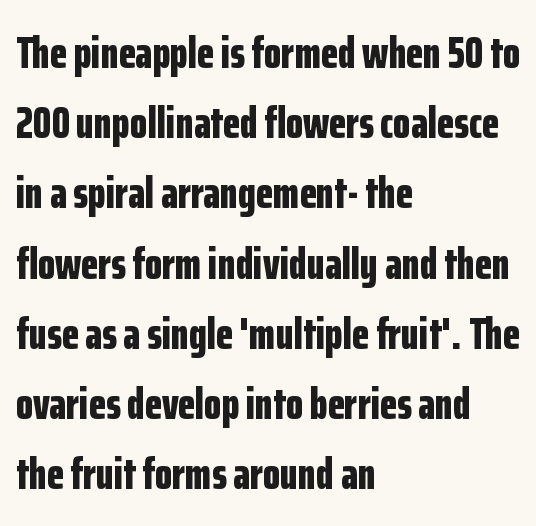
Q: Is the text bold? A: Yes.
Q: Is the text italic (slanted)? A: No, it is upright.
Q: Is the typeface a serif or a sans-serif typeface? A: Sans-serif.
Q: Is the text underlined? A: No.
Q: How is the paragraph aligned? A: Left-aligned.
Q: Is the spacing between letters normal or unusually wide? A: Normal.
Q: Is the spacing between lines tight, normal or loose? A: Normal.
Q: Width (condensed, normal, or wide)? A: Condensed.
Q: Stroke contrast? A: Low.
Q: x-height? A: Medium.
Q: Monospaced? A: No.
